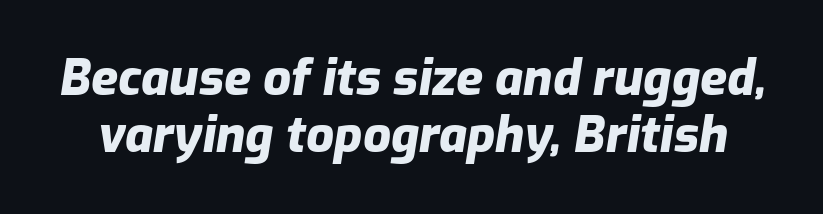
{"italic": "yes", "lean": "right", "slant_degrees": 9, "bold": "yes", "weight": "heavy", "width": "normal", "stroke_contrast": "low", "x_height": "medium", "monospaced": "no", "underline": "no", "line_spacing_ratio": 1.16, "letter_spacing": "normal", "letter_spacing_em": 0.0, "glyph_px": 49}
